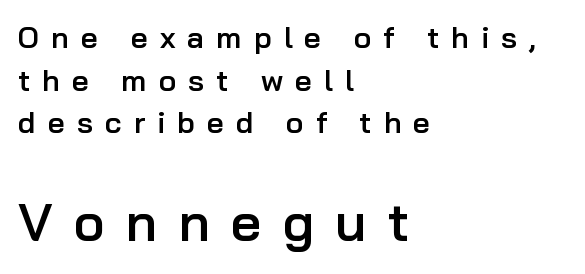
Does the lettering tilt? It doesn't — this is upright. Underlining? Definitely not there. Substantial extra tracking has been applied to these lines. I'd call this a sans setting — the letters go barefoot. The rendering uses a semibold face; strokes are thickened but not to full bold. These lines are rendered in a variable-pitch font.
